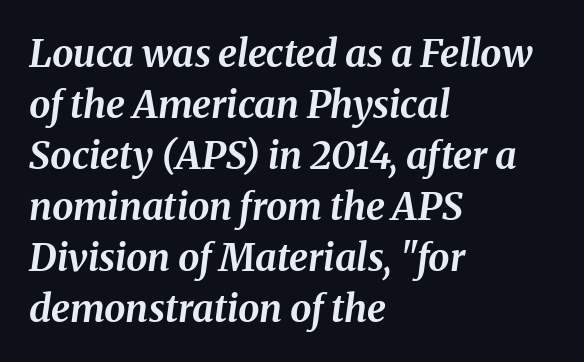
{"italic": "yes", "lean": "right", "slant_degrees": 8, "bold": "yes", "weight": "bold", "width": "normal", "stroke_contrast": "medium", "x_height": "medium", "monospaced": "no", "underline": "no", "align": "left", "line_spacing": "normal", "line_spacing_ratio": 1.34, "letter_spacing": "normal", "letter_spacing_em": 0.0, "glyph_px": 38}
